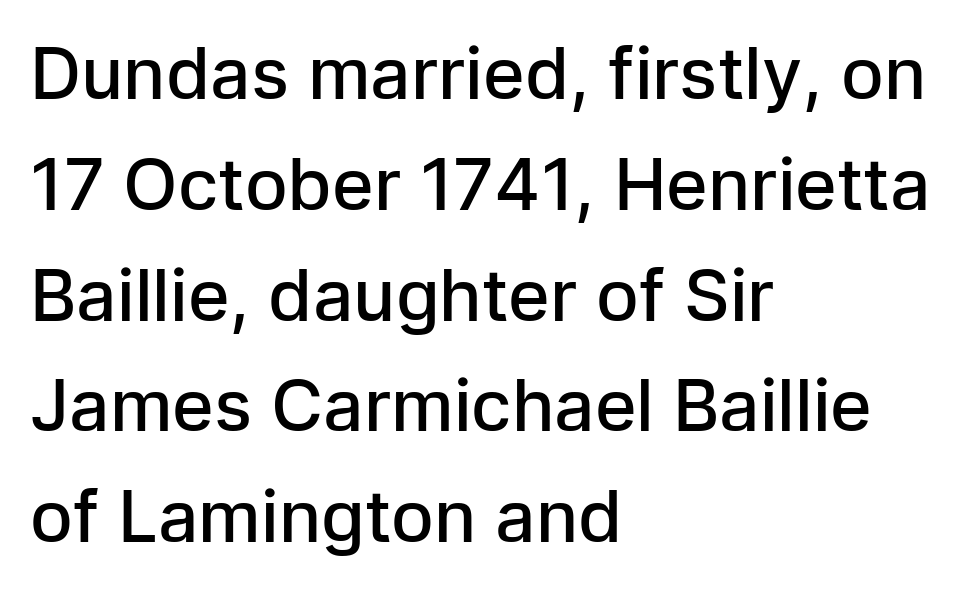
{"serif": "no", "italic": "no", "bold": "semi", "weight": "semibold", "width": "normal", "stroke_contrast": "low", "x_height": "medium", "monospaced": "no", "underline": "no", "align": "left", "line_spacing": "normal", "line_spacing_ratio": 1.56, "letter_spacing": "normal", "letter_spacing_em": 0.0, "glyph_px": 71}
